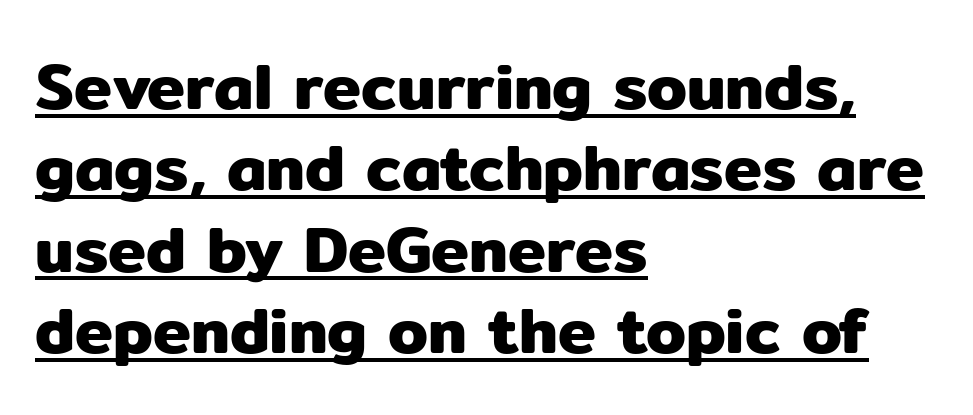
The image shows 64 px sans-serif type, upright; set left-aligned, normal line spacing (1.27x), normal letter spacing, underlined; low stroke contrast and a medium x-height.
